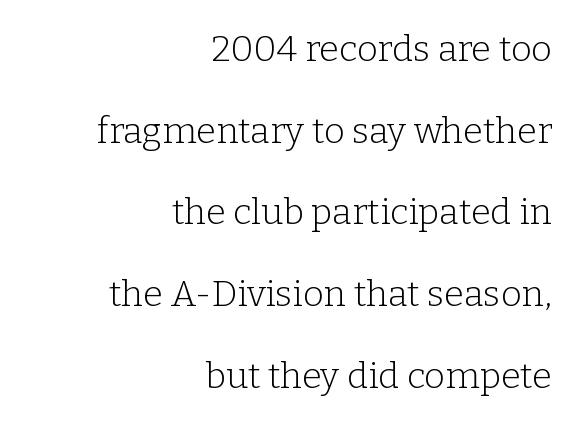
{"serif": "yes", "italic": "no", "bold": "no", "weight": "light", "width": "normal", "stroke_contrast": "low", "x_height": "medium", "monospaced": "no", "underline": "no", "align": "right", "line_spacing": "loose", "line_spacing_ratio": 2.27, "letter_spacing": "normal", "letter_spacing_em": 0.0, "glyph_px": 36}
